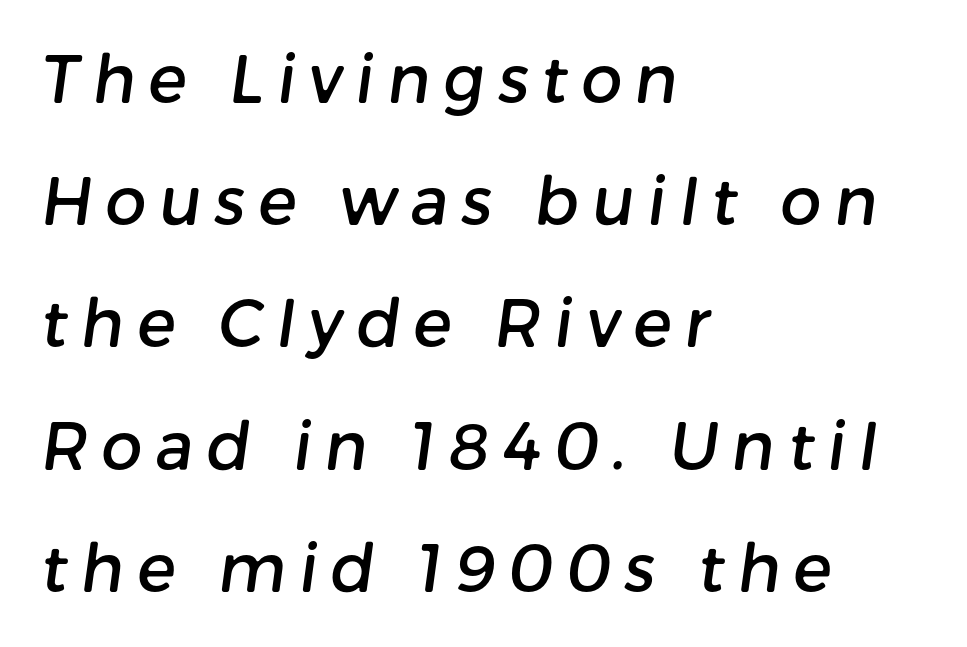
Do the characters align in a grid? No, the font is proportional. These lines are composed in type without serifs. In CSS terms this would be text-align: left. A typesetter would call this heavily tracked-out type. No word sits above an underline.
